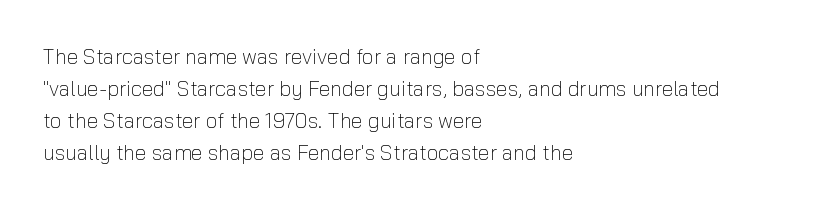
Vertical strokes here are truly vertical. The paragraph has a hard left edge and a soft right edge. The rendering uses a moderate line-height, typical for paragraphs. The cut favours lightness, reaching ordinary text weight at its darkest.
